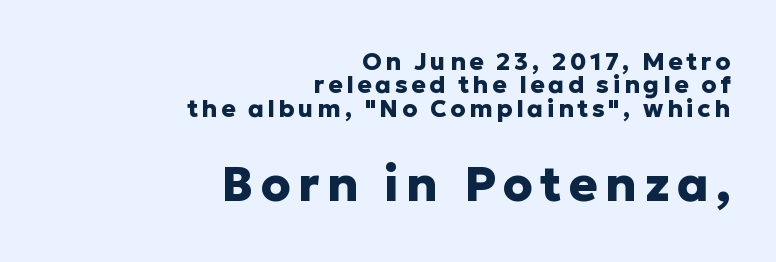
{"serif": "no", "italic": "no", "bold": "yes", "weight": "heavy", "width": "normal", "stroke_contrast": "low", "x_height": "medium", "monospaced": "no", "underline": "no", "align": "right", "line_spacing": "tight", "line_spacing_ratio": 0.97, "larger_block": "second", "size_ratio": 2.0, "glyph_px": 48}
